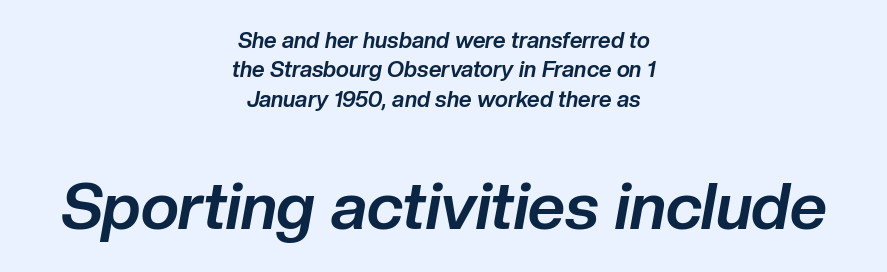
Where is the straight margin? There isn't one; the lines are centered. Beneath every word, the page is bare. A student would notice the bottom passage is typeset larger than what precedes it. Look at the stroke-to-counter ratio: heavy, a bold. Regarding leading, the lines here are spaced in the standard way.
